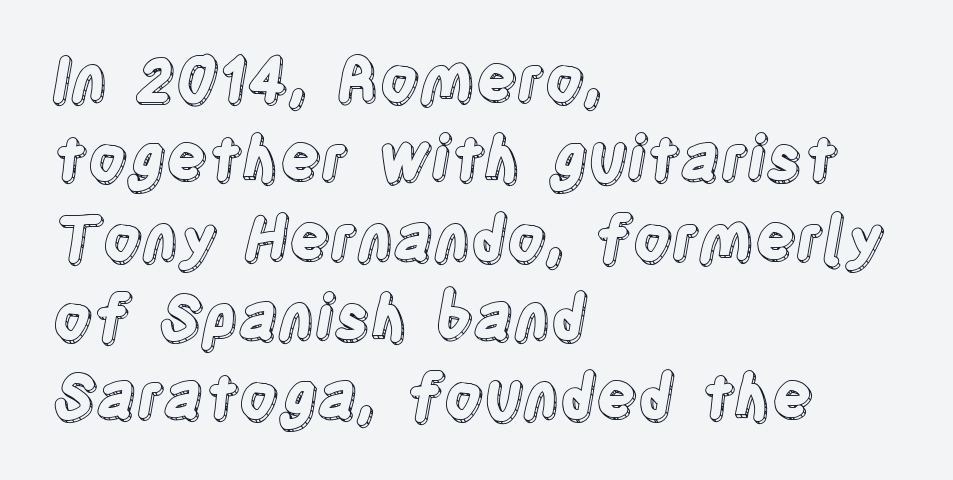
Q: Is the text italic (slanted)? A: Yes.
Q: Is the text underlined? A: No.
Q: How is the paragraph aligned? A: Left-aligned.
Q: Is the spacing between letters normal or unusually wide? A: Normal.
Q: Is the spacing between lines tight, normal or loose? A: Normal.
Q: Width (condensed, normal, or wide)? A: Condensed.
Q: x-height? A: Large.
Q: Monospaced? A: No.
